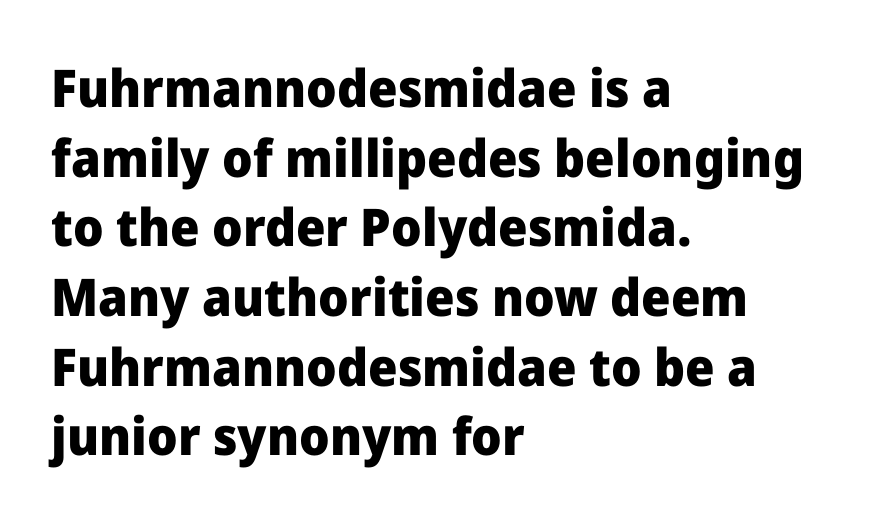
Q: Is the text bold? A: Yes.
Q: Is the text italic (slanted)? A: No, it is upright.
Q: Is the typeface a serif or a sans-serif typeface? A: Sans-serif.
Q: Is the text underlined? A: No.
Q: How is the paragraph aligned? A: Left-aligned.
Q: Is the spacing between letters normal or unusually wide? A: Normal.
Q: Is the spacing between lines tight, normal or loose? A: Normal.
Q: Width (condensed, normal, or wide)? A: Normal.
Q: Stroke contrast? A: Low.
Q: x-height? A: Medium.
Q: Monospaced? A: No.
